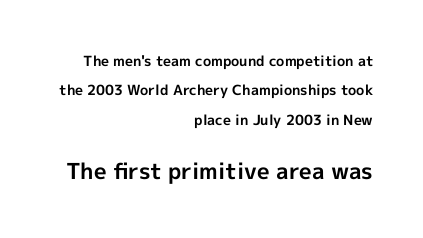
{"italic": "no", "bold": "yes", "underline": "no", "align": "right", "line_spacing": "loose", "line_spacing_ratio": 2.09, "letter_spacing": "normal", "letter_spacing_em": 0.0, "larger_block": "second", "size_ratio": 1.57, "glyph_px": 22}
